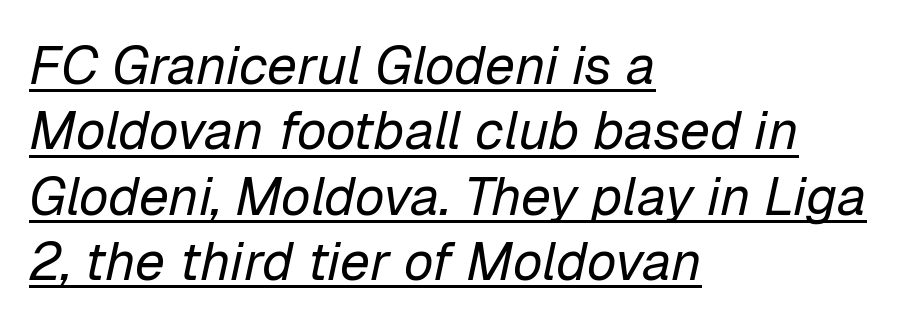
Inter-character spacing is left at the font's built-in metrics. Tall strokes in this sample are angled rather than plumb. One-word summary of the alignment: left. A baseline rule has been typeset under these characters. Is the stroke heavy? The answer is a plain regular-or-lighter.
